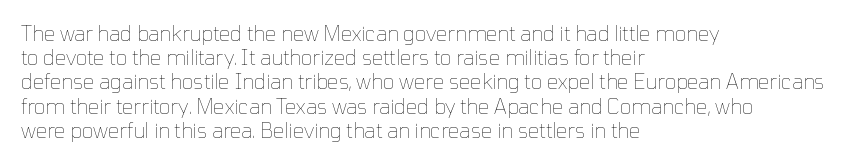
The image shows 20 px text type, upright; set left-aligned, line spacing 1.21x, normal letter spacing, not underlined.
